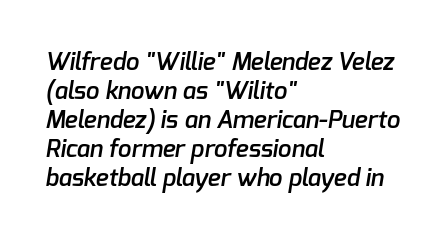
{"bold": "semi", "underline": "no", "align": "left", "line_spacing_ratio": 1.21, "letter_spacing": "normal", "letter_spacing_em": 0.0, "glyph_px": 24}
